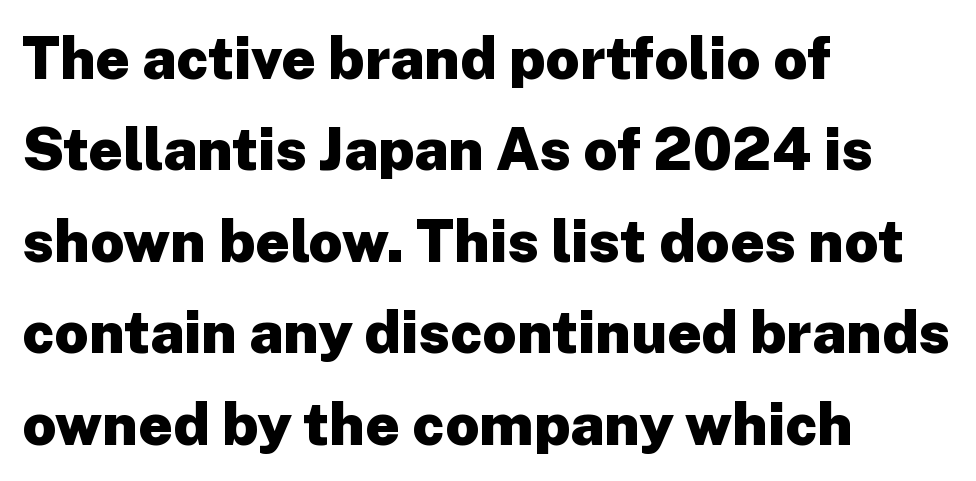
{"serif": "no", "italic": "no", "bold": "yes", "weight": "heavy", "width": "normal", "stroke_contrast": "low", "x_height": "medium", "monospaced": "no", "underline": "no", "align": "left", "line_spacing": "normal", "line_spacing_ratio": 1.55, "letter_spacing": "normal", "letter_spacing_em": 0.0, "glyph_px": 59}
